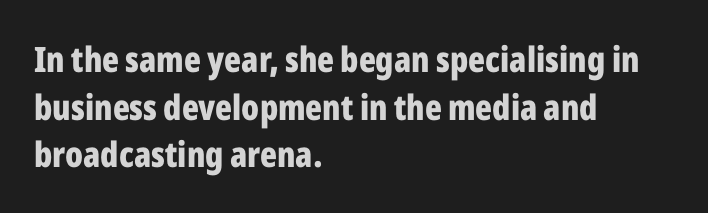
{"serif": "no", "italic": "no", "bold": "yes", "weight": "bold", "width": "condensed", "stroke_contrast": "low", "x_height": "medium", "monospaced": "no", "underline": "no", "align": "left", "line_spacing": "normal", "line_spacing_ratio": 1.36, "letter_spacing": "normal", "letter_spacing_em": 0.0, "glyph_px": 35}
